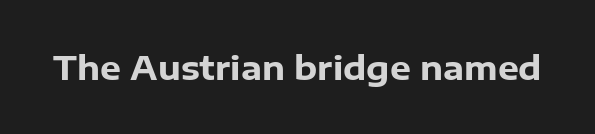
{"serif": "no", "italic": "no", "bold": "yes", "weight": "heavy", "width": "normal", "stroke_contrast": "low", "x_height": "medium", "monospaced": "no", "underline": "no", "letter_spacing": "normal", "letter_spacing_em": 0.0, "glyph_px": 33}
